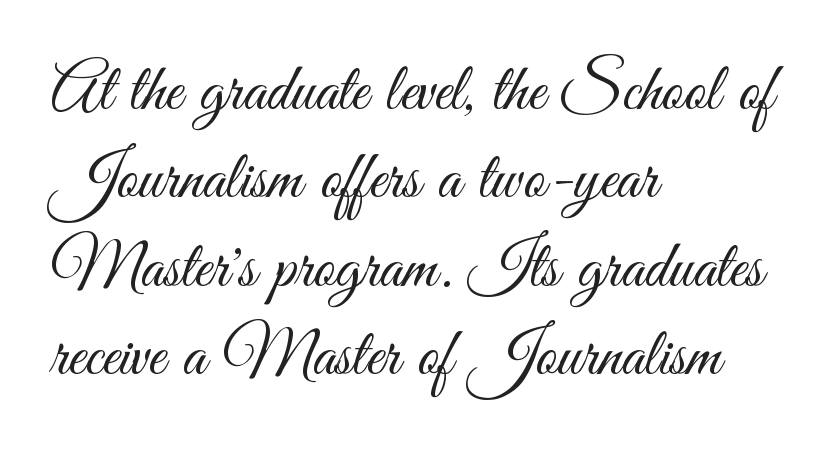
The image shows 67 px light, condensed sans-serif type; set left-aligned, normal line spacing (1.32x), normal letter spacing, not underlined; medium stroke contrast and a small x-height.
